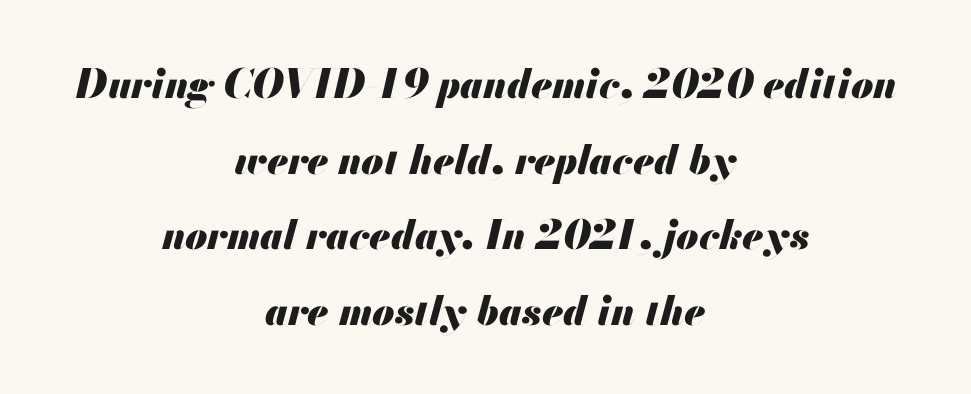
Just letters on the line, the space beneath them empty. Thick stems and heavy bowls — unmistakably bold. What stands out about the letter spacing? Nothing — it is the standard amount. Compared with ordinary roman type, these characters are visibly tilted. Each letter keeps its own natural width here, so spacing adapts to shape.
